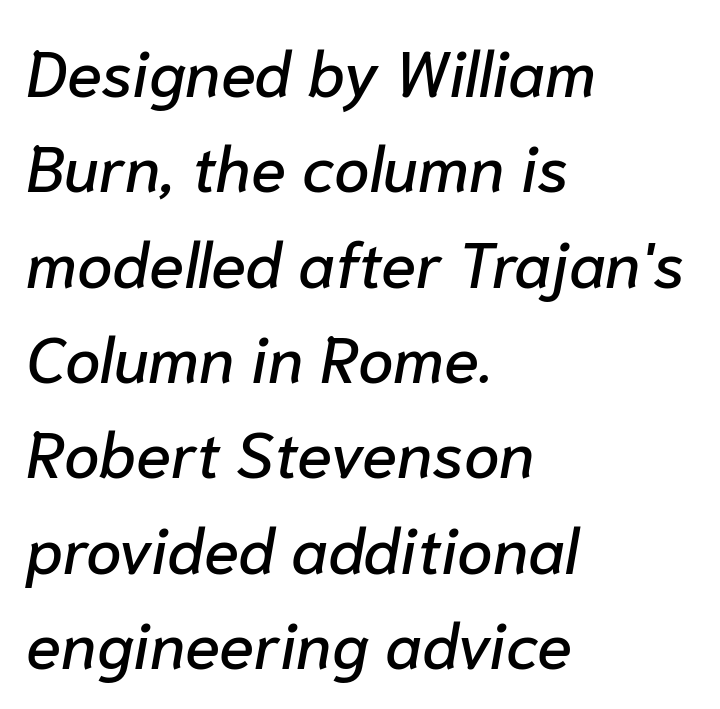
{"italic": "yes", "lean": "right", "slant_degrees": 10, "width": "normal", "stroke_contrast": "low", "x_height": "medium", "monospaced": "no", "underline": "no", "align": "left", "line_spacing": "normal", "line_spacing_ratio": 1.49, "letter_spacing": "normal", "letter_spacing_em": 0.0, "glyph_px": 64}
